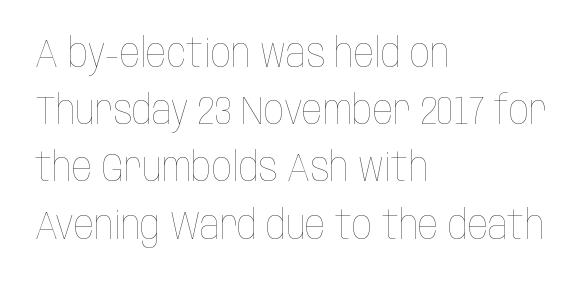
Q: Is the text bold? A: No.
Q: Is the text italic (slanted)? A: No, it is upright.
Q: Is the text underlined? A: No.
Q: How is the paragraph aligned? A: Left-aligned.
Q: Is the spacing between letters normal or unusually wide? A: Normal.
Q: Is the spacing between lines tight, normal or loose? A: Normal.
Q: Width (condensed, normal, or wide)? A: Condensed.
Q: Stroke contrast? A: Low.
Q: x-height? A: Large.
Q: Monospaced? A: No.
